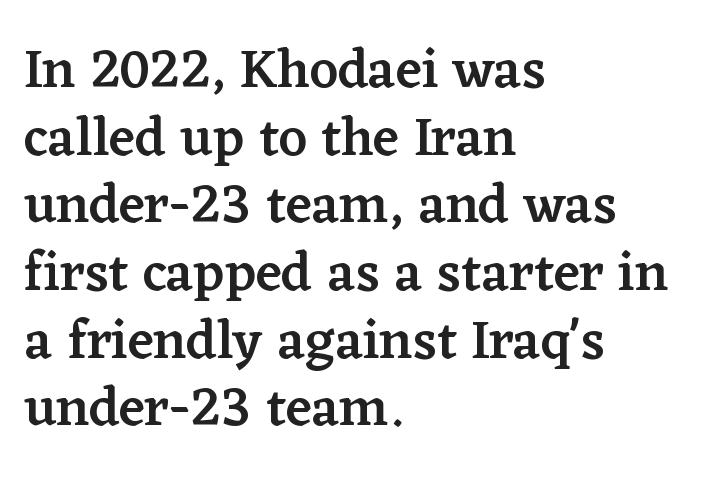
{"serif": "yes", "italic": "no", "bold": "semi", "weight": "semibold", "width": "normal", "stroke_contrast": "low", "x_height": "medium", "monospaced": "no", "underline": "no", "align": "left", "line_spacing_ratio": 1.23, "letter_spacing": "normal", "letter_spacing_em": 0.0, "glyph_px": 55}
